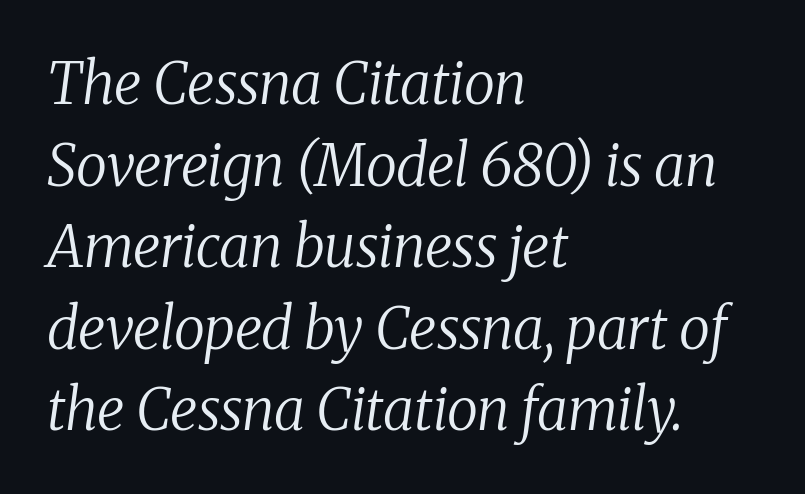
Q: Is the text bold? A: No.
Q: Is the text italic (slanted)? A: Yes, it leans right by about 8 degrees.
Q: Is the typeface a serif or a sans-serif typeface? A: Serif.
Q: Is the text underlined? A: No.
Q: How is the paragraph aligned? A: Left-aligned.
Q: Is the spacing between letters normal or unusually wide? A: Normal.
Q: Is the spacing between lines tight, normal or loose? A: Normal.
Q: Width (condensed, normal, or wide)? A: Normal.
Q: Stroke contrast? A: Medium.
Q: x-height? A: Medium.
Q: Monospaced? A: No.
